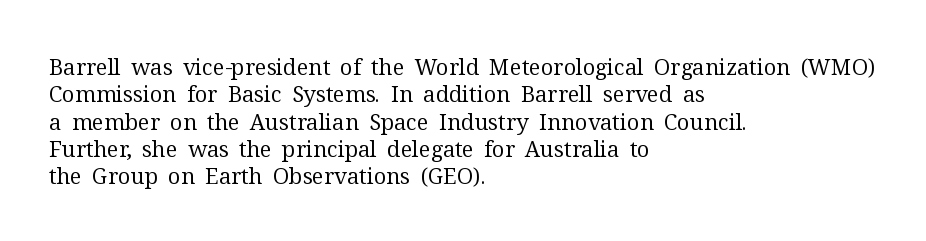
Rendered with straight, roman letterforms. Weight: not bold — regular or lighter. Words appear dense and cohesive because spacing is normal. Horizontal alignment here is leftward, the default for most running prose. A clean baseline with only descenders dipping below it.
